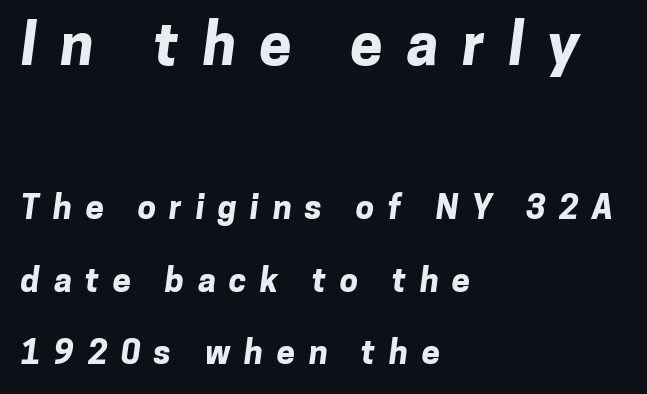
The image shows 58 px bold sans-serif type; set left-aligned, loose line spacing (2.19x), unusually wide letter spacing (+0.41 em), not underlined; the first (top) block is 1.76x larger; low stroke contrast and a medium x-height.
